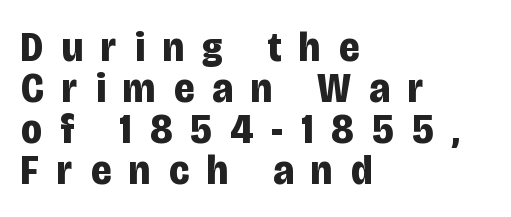
The image shows 43 px bold, condensed sans-serif type, upright; set left-aligned, tight line spacing (0.95x), unusually wide letter spacing (+0.43 em), not underlined; low stroke contrast and a large x-height.
